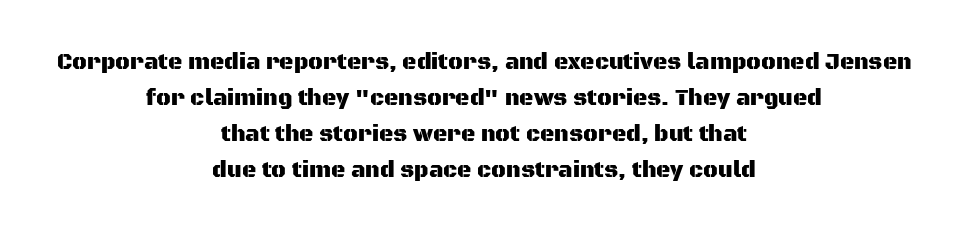
Q: Is the text italic (slanted)? A: No, it is upright.
Q: Is the text underlined? A: No.
Q: How is the paragraph aligned? A: Centered.
Q: Is the spacing between letters normal or unusually wide? A: Normal.
Q: Is the spacing between lines tight, normal or loose? A: Normal.
